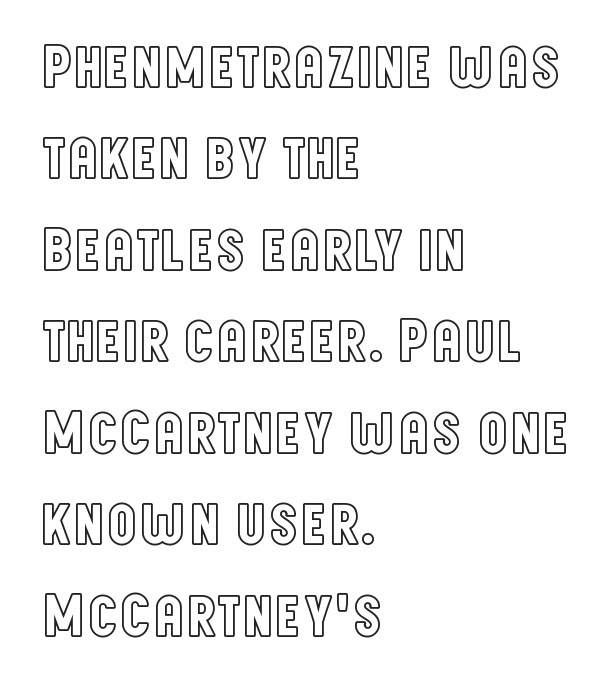
The image shows 61 px condensed type, upright; set left-aligned, normal line spacing (1.5x), normal letter spacing, not underlined; a large x-height.
